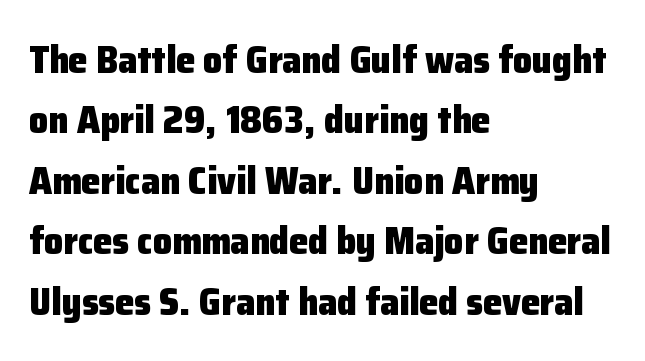
{"serif": "no", "italic": "no", "bold": "yes", "weight": "heavy", "width": "normal", "stroke_contrast": "low", "x_height": "medium", "monospaced": "no", "underline": "no", "align": "left", "line_spacing": "normal", "line_spacing_ratio": 1.59, "letter_spacing": "normal", "letter_spacing_em": 0.0, "glyph_px": 38}
